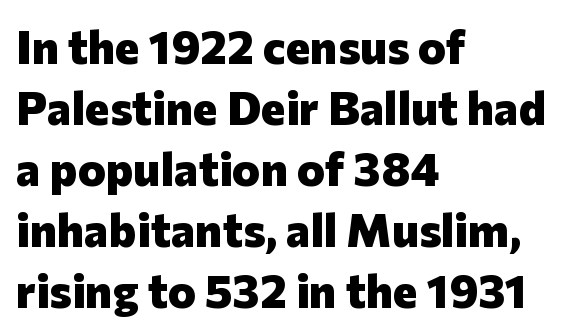
Horizontally, the lines are justified to the leading edge only. Honestly, there is no underline to notice here at all. Ordinary non-slanted type is in use. This sample uses a sans-serif face. The lines sit at an ordinary, default distance from one another.
